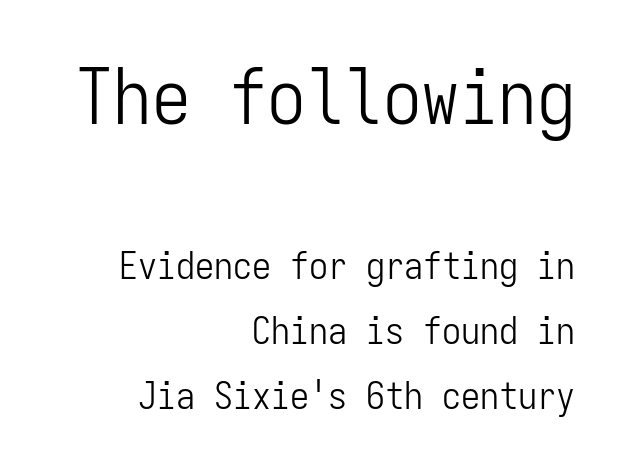
The image shows 77 px light, condensed sans-serif type, upright, monospaced; set right-aligned, line spacing 1.71x, normal letter spacing, not underlined; the first (top) block is 2.03x larger; low stroke contrast and a medium x-height.
